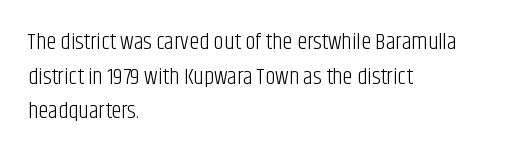
The image shows 23 px text type, upright; set left-aligned, normal line spacing (1.51x), normal letter spacing, not underlined.
